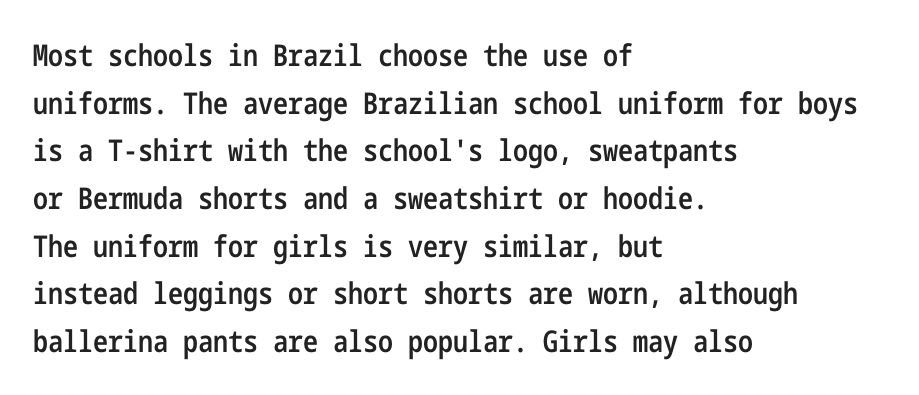
Q: Is the text bold? A: Semi-bold.
Q: Is the text italic (slanted)? A: No, it is upright.
Q: Is the typeface a serif or a sans-serif typeface? A: Sans-serif.
Q: Is the text underlined? A: No.
Q: How is the paragraph aligned? A: Left-aligned.
Q: Is the spacing between letters normal or unusually wide? A: Normal.
Q: Is the spacing between lines tight, normal or loose? A: Normal.
Q: Width (condensed, normal, or wide)? A: Condensed.
Q: Stroke contrast? A: Low.
Q: x-height? A: Medium.
